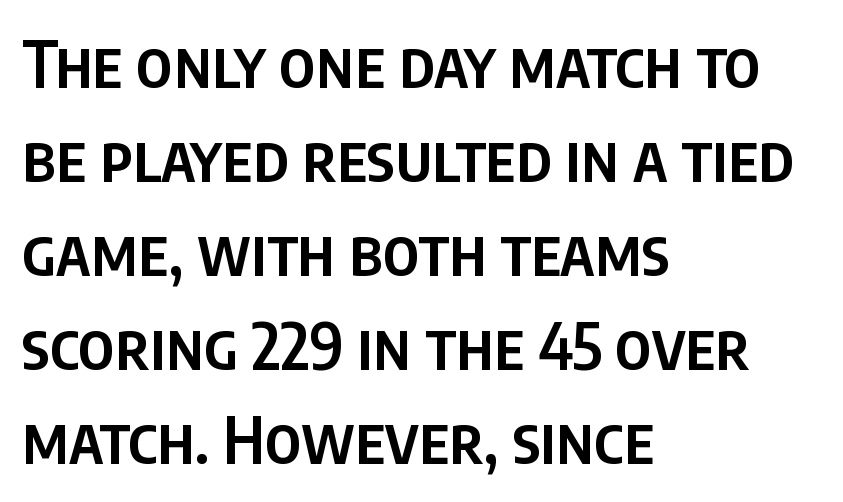
The image shows 64 px semibold, condensed sans-serif type, upright; set left-aligned, normal line spacing (1.47x), normal letter spacing, not underlined; low stroke contrast and a large x-height.
